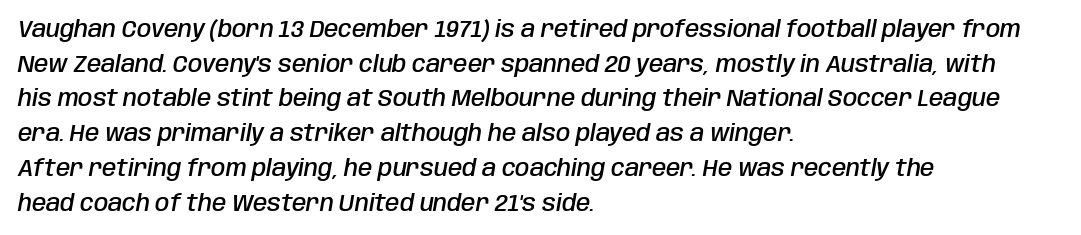
The rows are spaced the way most documents space them. Glance below the letters and you will spot only blank space. These lines stack with their left ends in a neat column. The rendering uses a semibold face; strokes are thickened but not to full bold.
